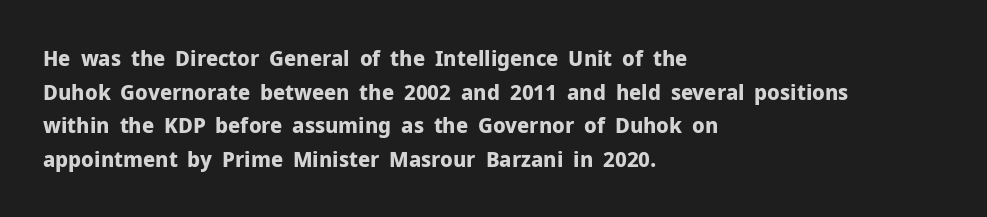
This sample is left-justified, so line endings fall wherever the words run out. Ascenders rise straight up at ninety degrees. Notice how descenders clear the ascenders below comfortably — that's standard leading. Is the type bold? Yes — the strokes are clearly thick and heavy.
